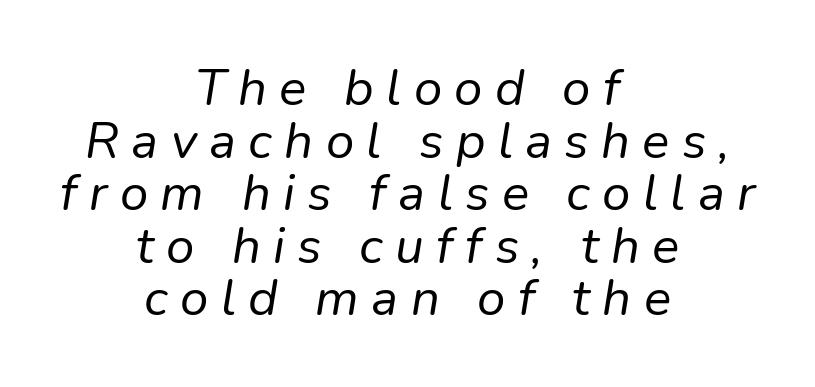
The image shows 51 px regular-weight type, italic (leaning right); set centered, tight line spacing (1.03x), unusually wide letter spacing (+0.24 em), not underlined; low stroke contrast and a medium x-height.
